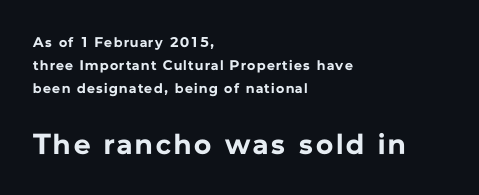
{"serif": "no", "italic": "no", "bold": "yes", "weight": "bold", "width": "normal", "stroke_contrast": "low", "x_height": "medium", "monospaced": "no", "underline": "no", "align": "left", "line_spacing": "normal", "line_spacing_ratio": 1.63, "larger_block": "second", "size_ratio": 2.07, "glyph_px": 29}
